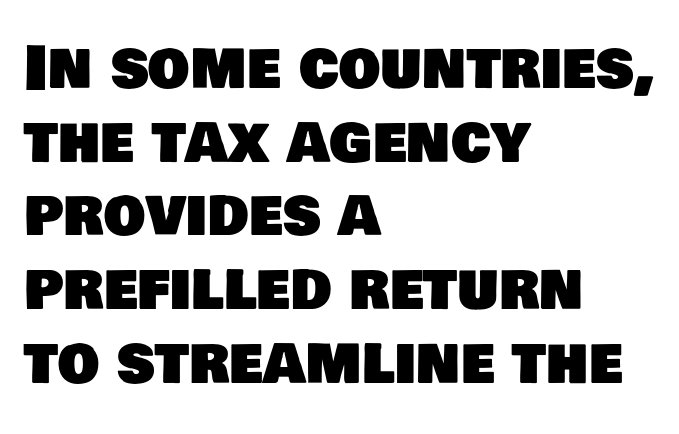
{"serif": "no", "width": "normal", "stroke_contrast": "low", "x_height": "large", "monospaced": "no", "underline": "no", "align": "left", "line_spacing": "normal", "line_spacing_ratio": 1.25, "letter_spacing": "normal", "letter_spacing_em": 0.0, "glyph_px": 59}
